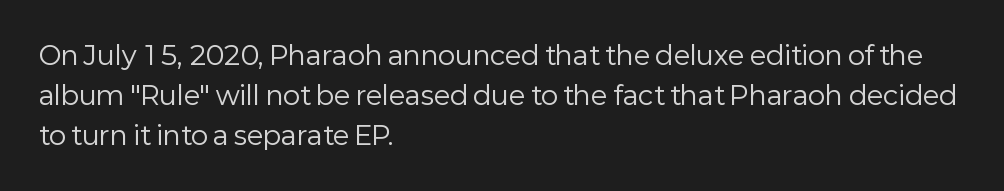
{"italic": "no", "bold": "no", "underline": "no", "align": "left", "line_spacing": "normal", "line_spacing_ratio": 1.54, "letter_spacing": "normal", "letter_spacing_em": 0.0, "glyph_px": 26}
